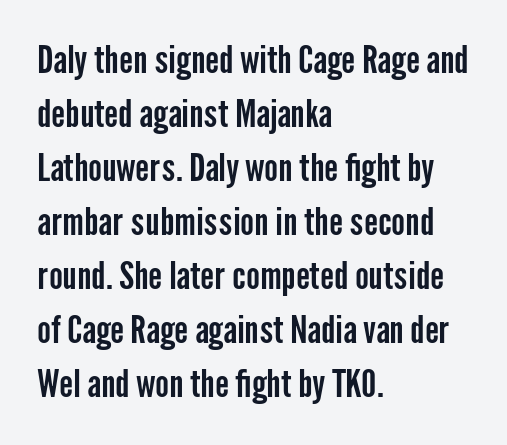
{"serif": "no", "italic": "no", "width": "condensed", "stroke_contrast": "low", "x_height": "medium", "monospaced": "no", "underline": "no", "align": "left", "line_spacing": "normal", "line_spacing_ratio": 1.46, "letter_spacing": "normal", "letter_spacing_em": 0.0, "glyph_px": 37}
